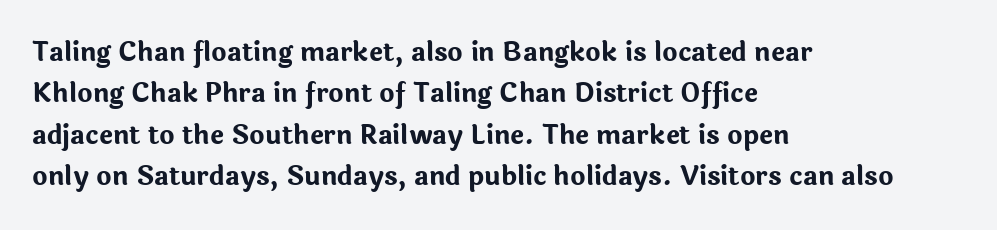
Descenders are the only things crossing below the line. Honestly, the row spacing looks completely unremarkable. The font is running at its bold setting. Inter-character spacing is left at the font's built-in metrics. Vertical strokes here are truly vertical.
